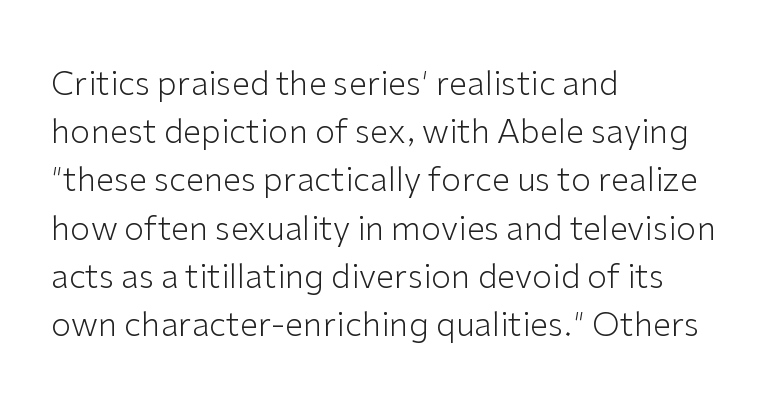
Q: Is the text bold? A: No.
Q: Is the text italic (slanted)? A: No, it is upright.
Q: Is the typeface a serif or a sans-serif typeface? A: Sans-serif.
Q: Is the text underlined? A: No.
Q: How is the paragraph aligned? A: Left-aligned.
Q: Is the spacing between letters normal or unusually wide? A: Normal.
Q: Is the spacing between lines tight, normal or loose? A: Normal.
Q: Width (condensed, normal, or wide)? A: Normal.
Q: Stroke contrast? A: Low.
Q: x-height? A: Medium.
Q: Monospaced? A: No.
